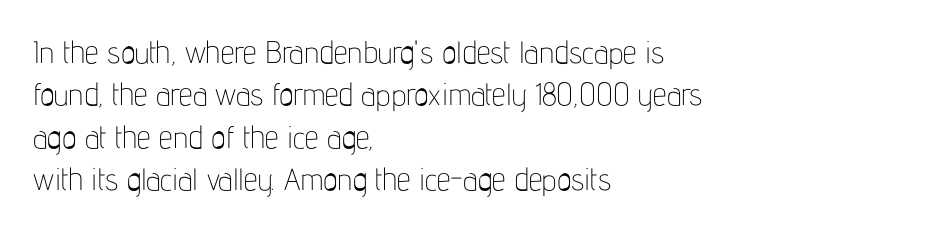
Q: Is the text bold? A: No.
Q: Is the text italic (slanted)? A: No, it is upright.
Q: Is the typeface a serif or a sans-serif typeface? A: Sans-serif.
Q: Is the text underlined? A: No.
Q: How is the paragraph aligned? A: Left-aligned.
Q: Is the spacing between letters normal or unusually wide? A: Normal.
Q: Is the spacing between lines tight, normal or loose? A: Normal.
Q: Width (condensed, normal, or wide)? A: Condensed.
Q: Stroke contrast? A: Low.
Q: x-height? A: Medium.
Q: Monospaced? A: No.
